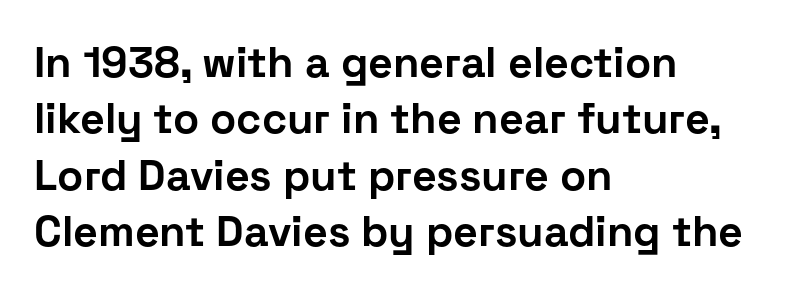
The font is running at its bold setting. A typesetter would label this face a sans. No italicization has been applied; the sample stays upright. Typeset ragged right — the left edge is the straight one. Spacing verdict: proportional, widths tailored to each character. Rule under the text: the space is simply empty.
